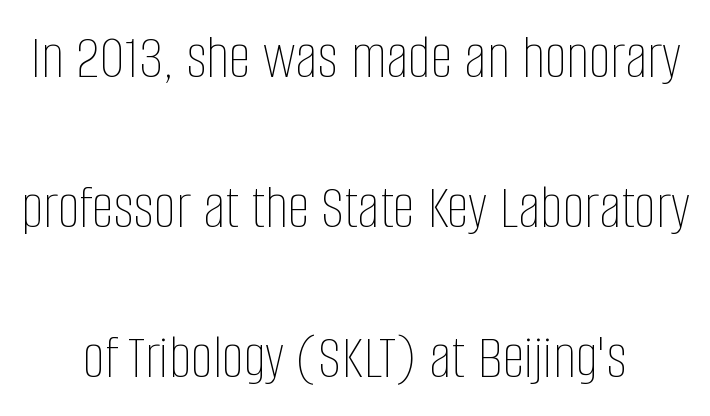
{"italic": "no", "bold": "no", "weight": "thin", "width": "condensed", "stroke_contrast": "low", "x_height": "large", "monospaced": "no", "underline": "no", "align": "center", "line_spacing": "loose", "line_spacing_ratio": 2.38, "letter_spacing": "normal", "letter_spacing_em": 0.0, "glyph_px": 63}
